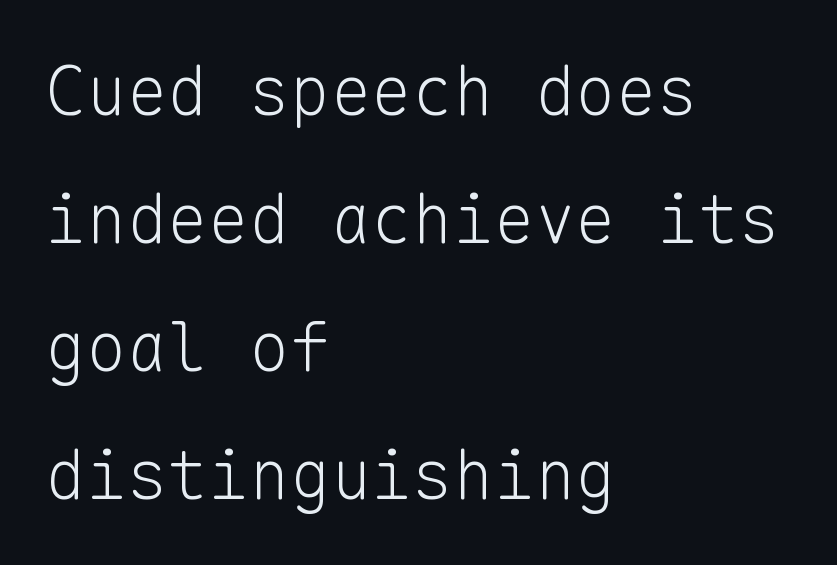
Heaviness? Minimal to ordinary, like unemphasized prose. The passage shown is typed in a monospace face where columns stay perfectly aligned. Ordinary non-slanted type is in use. The typeface chosen for these lines omits serifs.
